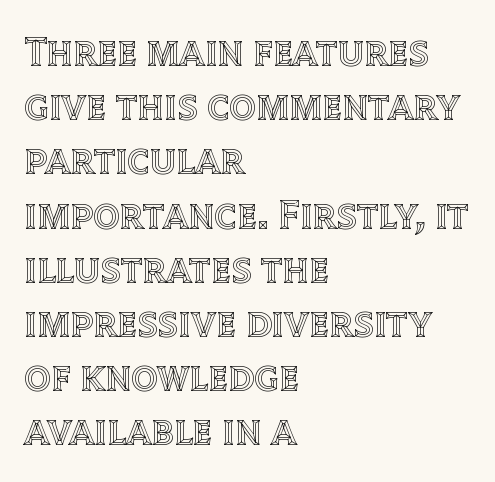
Spacing between characters is what you'd get straight out of the box. Vertically, the passage feels balanced, rows spaced as you'd expect. This rendering uses left alignment, leaving the right contour irregular. The foot of each line stays bare and open. Vertical strokes here are truly vertical.
